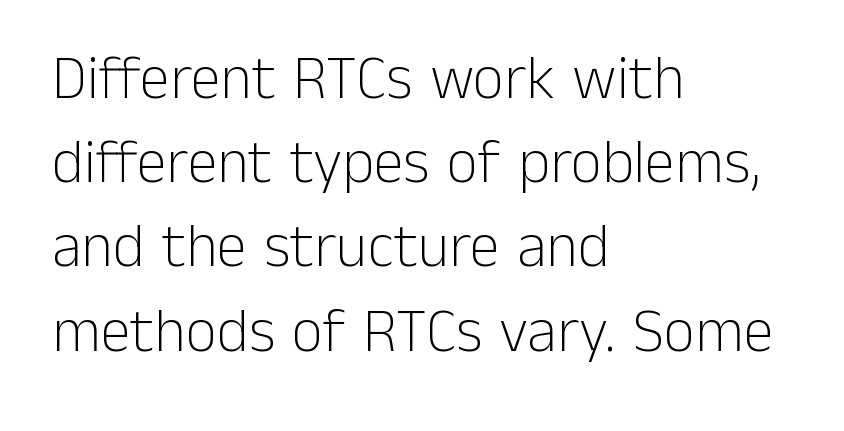
The image shows 61 px light sans-serif type, upright; set left-aligned, normal line spacing (1.38x), normal letter spacing, not underlined; low stroke contrast and a medium x-height.
